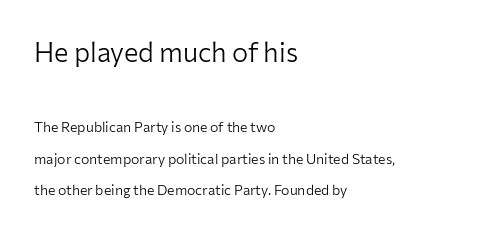
{"italic": "no", "bold": "no", "underline": "no", "align": "left", "line_spacing": "loose", "line_spacing_ratio": 2.27, "letter_spacing": "normal", "letter_spacing_em": 0.0, "larger_block": "first", "size_ratio": 1.93, "glyph_px": 27}
